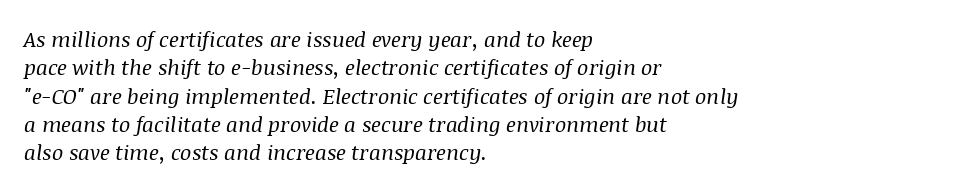
Letters have the restrained weight of plain body copy at most. In terms of leading, this rendering sits right in the middle. Here the glyphs are tracked normally, forming tight word shapes. Emphasis-style slanted type is in use. Only glyphs here, with clear space below each row.
